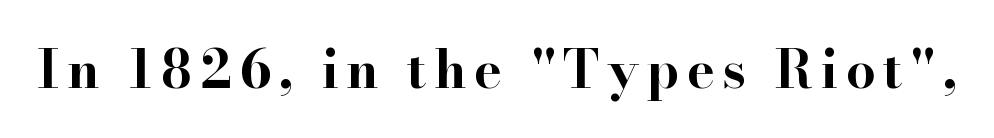
The image shows 52 px bold, wide serif type, upright; set not underlined; high stroke contrast and a small x-height.
